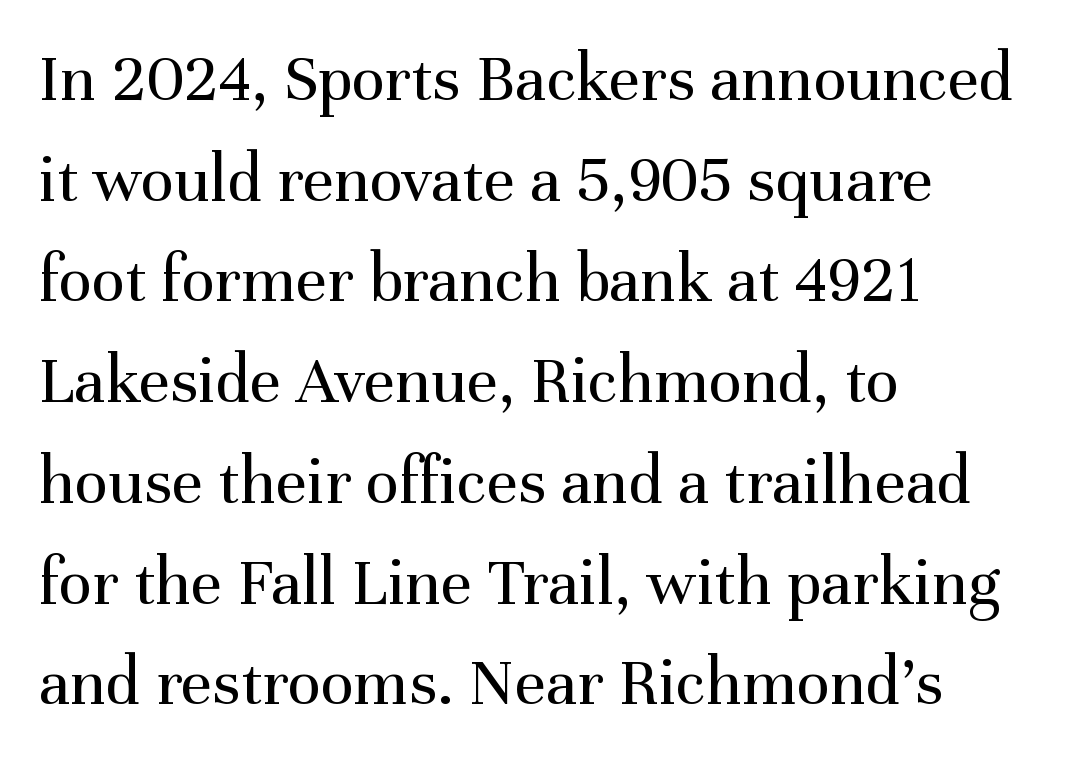
The image shows 69 px regular-weight serif type, upright; set left-aligned, normal line spacing (1.46x), normal letter spacing, not underlined; medium stroke contrast and a medium x-height.
